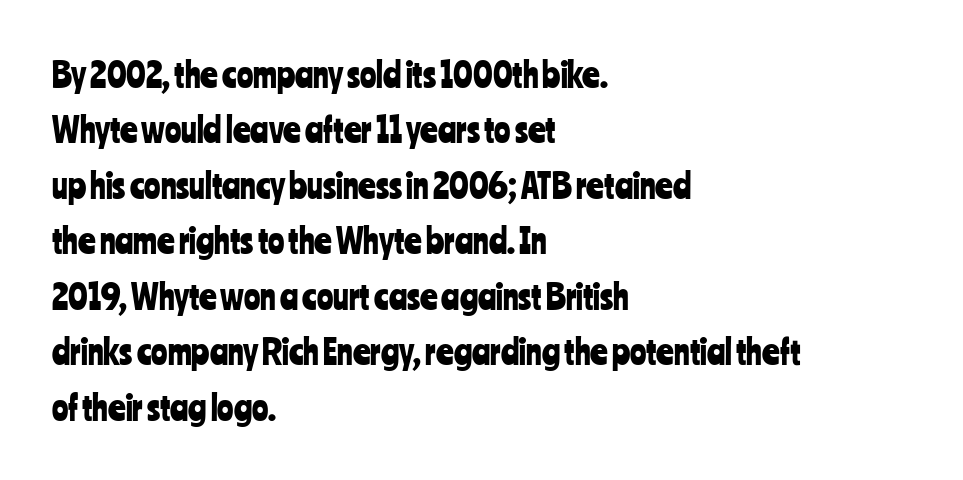
Q: Is the text italic (slanted)? A: No, it is upright.
Q: Is the typeface a serif or a sans-serif typeface? A: Sans-serif.
Q: Is the text underlined? A: No.
Q: How is the paragraph aligned? A: Left-aligned.
Q: Is the spacing between letters normal or unusually wide? A: Normal.
Q: Is the spacing between lines tight, normal or loose? A: Normal.
Q: Width (condensed, normal, or wide)? A: Condensed.
Q: Stroke contrast? A: Low.
Q: x-height? A: Medium.
Q: Monospaced? A: No.
